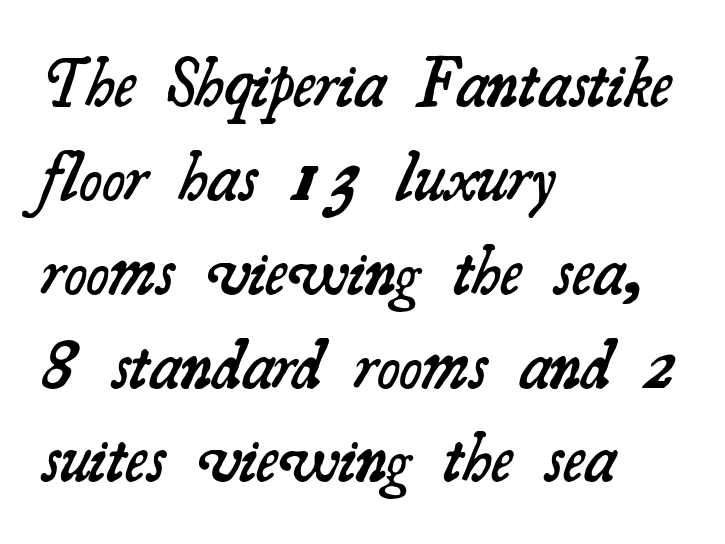
Every row of glyphs begins at an identical x-position on the left. How heavy is the stroke? Medium-heavy — a semibold, shy of bold. This rendering leaves character spacing at its baseline value. Horizontal bands of white between lines are of average thickness. Little horizontal feet cap the strokes, marking this as serif type. A bare baseline throughout the passage.
